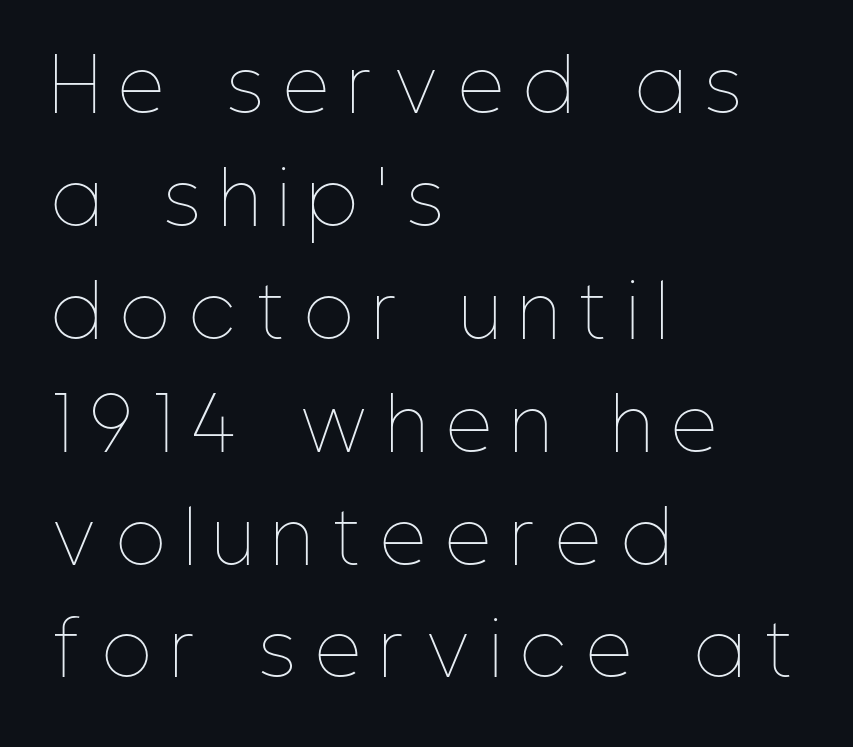
Q: Is the text bold? A: No.
Q: Is the text italic (slanted)? A: No, it is upright.
Q: Is the text underlined? A: No.
Q: How is the paragraph aligned? A: Left-aligned.
Q: Is the spacing between letters normal or unusually wide? A: Unusually wide.
Q: Is the spacing between lines tight, normal or loose? A: Normal.
Q: Width (condensed, normal, or wide)? A: Condensed.
Q: Stroke contrast? A: Low.
Q: x-height? A: Medium.
Q: Monospaced? A: No.
